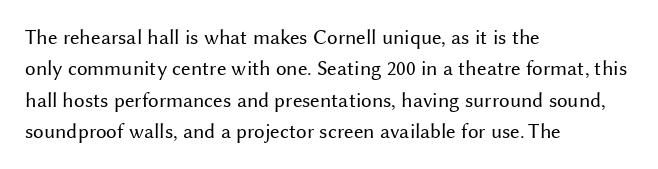
The image shows 21 px text type, upright; set left-aligned, normal line spacing (1.49x), normal letter spacing, not underlined.
